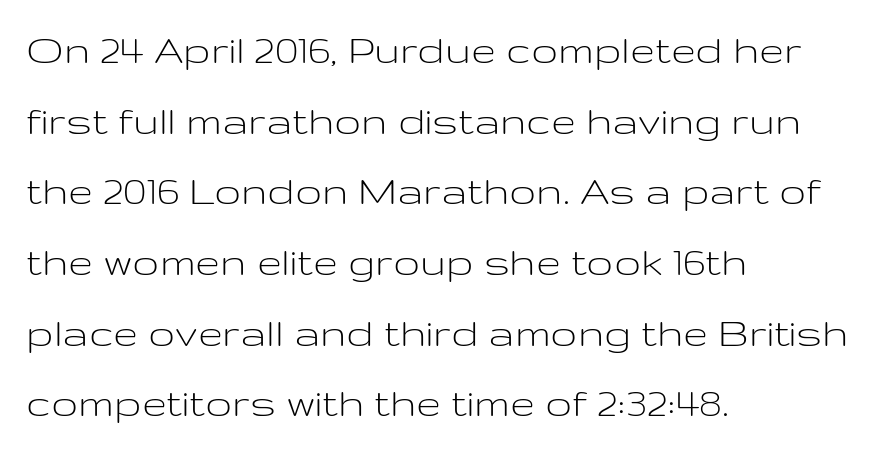
Visually the block forms a straight wall on the left and a jagged coastline on the right. Counters stay open thanks to moderate or lighter strokes. Students, note that the glyphs here touch the page at normal intervals. Quick note: interline space is typical.
